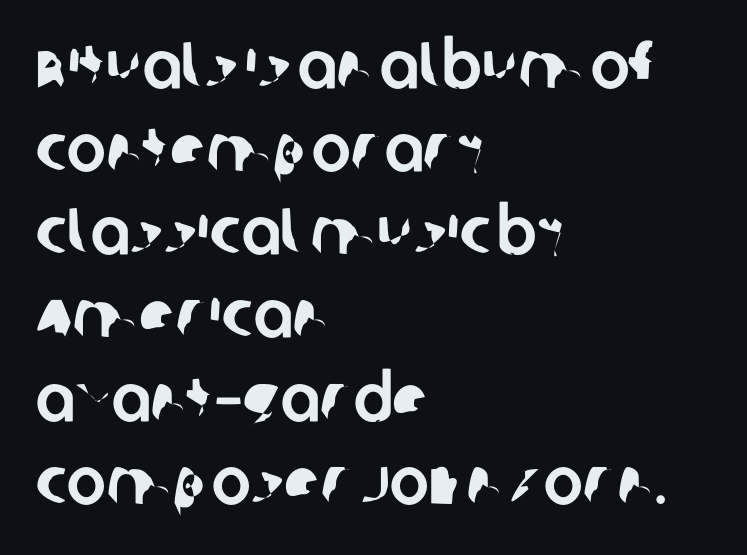
{"serif": "no", "width": "normal", "stroke_contrast": "low", "x_height": "large", "monospaced": "no", "underline": "no", "align": "left", "line_spacing": "normal", "line_spacing_ratio": 1.26, "letter_spacing": "normal", "letter_spacing_em": 0.0, "glyph_px": 66}
